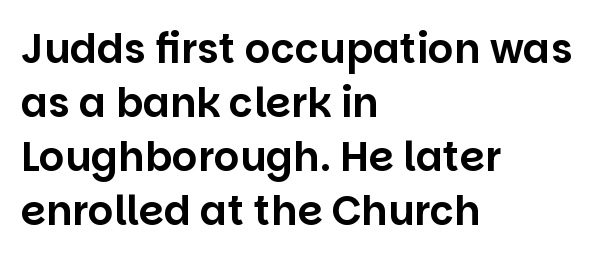
Q: Is the text italic (slanted)? A: No, it is upright.
Q: Is the typeface a serif or a sans-serif typeface? A: Sans-serif.
Q: Is the text underlined? A: No.
Q: How is the paragraph aligned? A: Left-aligned.
Q: Is the spacing between letters normal or unusually wide? A: Normal.
Q: Is the spacing between lines tight, normal or loose? A: Normal.
Q: Width (condensed, normal, or wide)? A: Normal.
Q: Stroke contrast? A: Low.
Q: x-height? A: Large.
Q: Monospaced? A: No.
